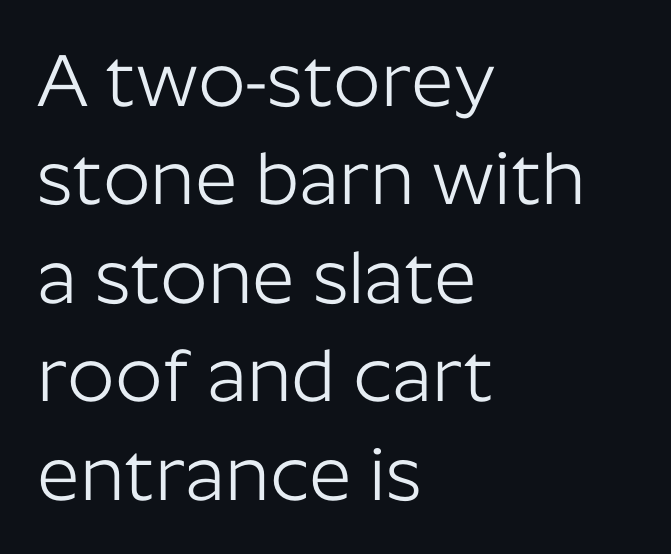
There is no visible air inserted between adjacent glyphs. Alignment: flush left. Style check: upright. No feet cap the strokes, marking this as sans-serif type. Quick note: underline off.
